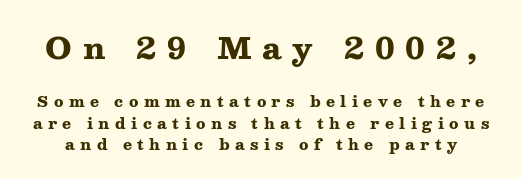
The image shows 30 px heavy, wide serif type, upright; set normal line spacing (1.44x), unusually wide letter spacing (+0.36 em), not underlined; the first (top) block is 2.0x larger; medium stroke contrast and a medium x-height.
